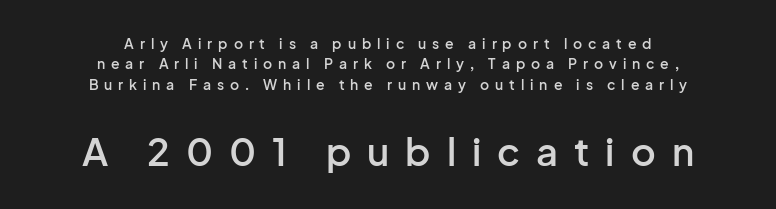
{"serif": "no", "italic": "no", "bold": "semi", "weight": "semibold", "width": "normal", "stroke_contrast": "low", "x_height": "medium", "monospaced": "no", "underline": "no", "align": "center", "line_spacing": "normal", "line_spacing_ratio": 1.46, "letter_spacing": "wide", "letter_spacing_em": 0.42, "larger_block": "second", "size_ratio": 2.71, "glyph_px": 38}
